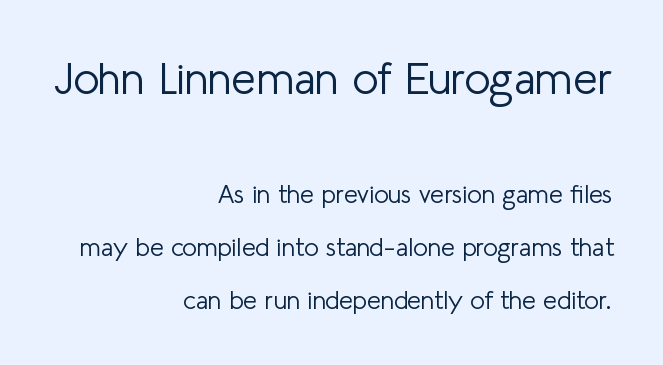
The image shows 44 px light sans-serif type, upright; set right-aligned, loose line spacing (2.12x), normal letter spacing, not underlined; the first (top) block is 1.76x larger; low stroke contrast and a medium x-height.
